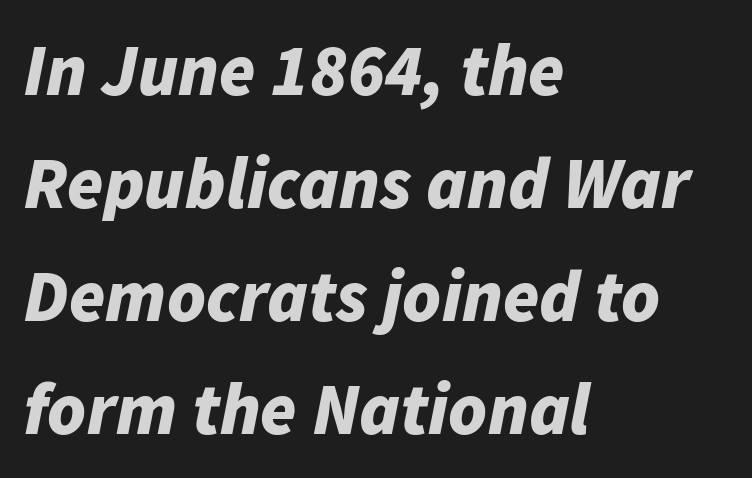
{"italic": "yes", "lean": "right", "slant_degrees": 11, "bold": "yes", "weight": "bold", "width": "normal", "stroke_contrast": "low", "x_height": "medium", "monospaced": "no", "underline": "no", "align": "left", "line_spacing": "normal", "line_spacing_ratio": 1.55, "letter_spacing": "normal", "letter_spacing_em": 0.0, "glyph_px": 73}
